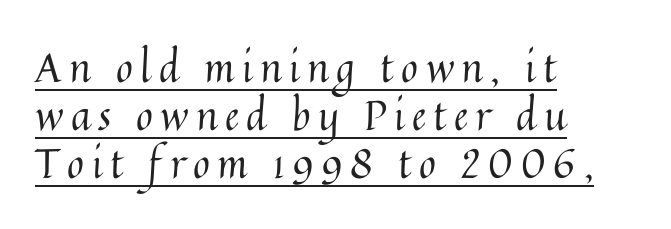
The image shows 41 px regular-weight type; set left-aligned, line spacing 1.17x, underlined; medium stroke contrast and a medium x-height.
